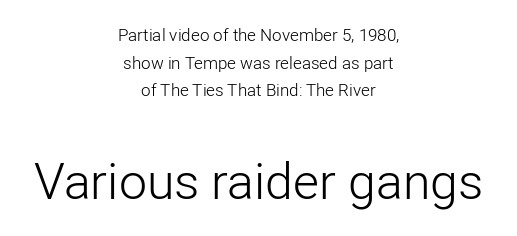
Q: Is the text bold? A: No.
Q: Is the text italic (slanted)? A: No, it is upright.
Q: Is the typeface a serif or a sans-serif typeface? A: Sans-serif.
Q: Is the text underlined? A: No.
Q: How is the paragraph aligned? A: Centered.
Q: Is the spacing between letters normal or unusually wide? A: Normal.
Q: Is the spacing between lines tight, normal or loose? A: Normal.
Q: Which block of text is set in a larger size, the first (top) or the second (bottom)? A: The second (bottom) one.
Q: Width (condensed, normal, or wide)? A: Normal.
Q: Stroke contrast? A: Low.
Q: x-height? A: Medium.
Q: Monospaced? A: No.
